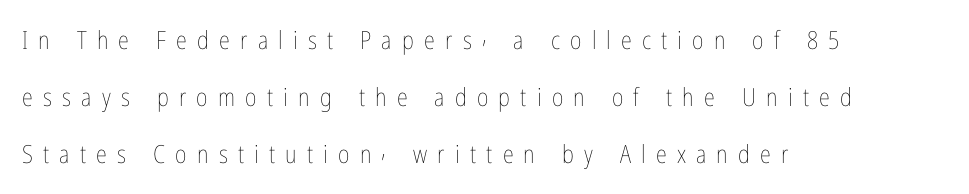
Q: Is the text bold? A: No.
Q: Is the text italic (slanted)? A: No, it is upright.
Q: Is the text underlined? A: No.
Q: How is the paragraph aligned? A: Left-aligned.
Q: Is the spacing between letters normal or unusually wide? A: Unusually wide.
Q: Is the spacing between lines tight, normal or loose? A: Loose.
